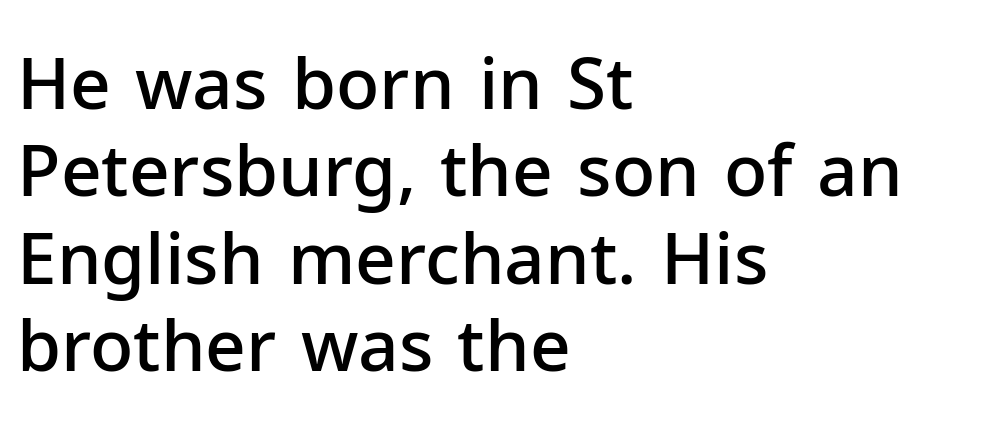
The rendering keeps characters at their native spacing. The area under the type is left untouched. These words are printed semibold, heavier than regular yet not bold. This rendering uses left alignment, leaving the right contour irregular. The letters stand straight up with perfectly vertical stems. A sans-serif font was chosen for this passage.
